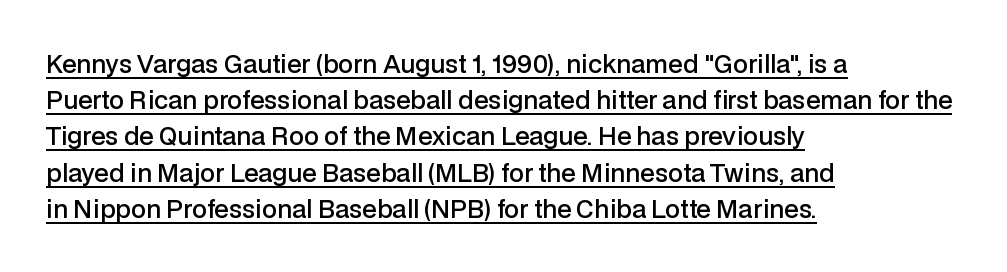
The image shows 24 px text type, upright; set left-aligned, normal line spacing (1.51x), normal letter spacing, underlined.
